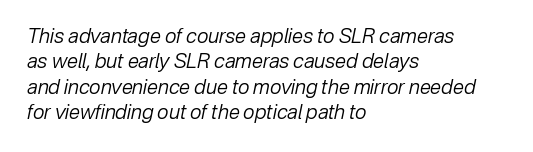
Q: Is the text bold? A: No.
Q: Is the text italic (slanted)? A: Yes, it leans right by about 12 degrees.
Q: Is the text underlined? A: No.
Q: How is the paragraph aligned? A: Left-aligned.
Q: Is the spacing between letters normal or unusually wide? A: Normal.
Q: Is the spacing between lines tight, normal or loose? A: Normal.
